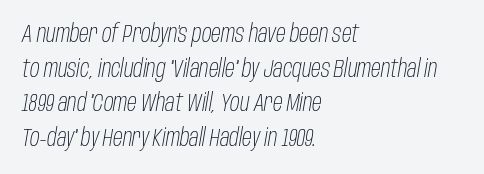
{"italic": "yes", "lean": "right", "slant_degrees": 10, "bold": "no", "underline": "no", "align": "left", "line_spacing": "normal", "line_spacing_ratio": 1.44, "letter_spacing": "normal", "letter_spacing_em": 0.0, "glyph_px": 24}
